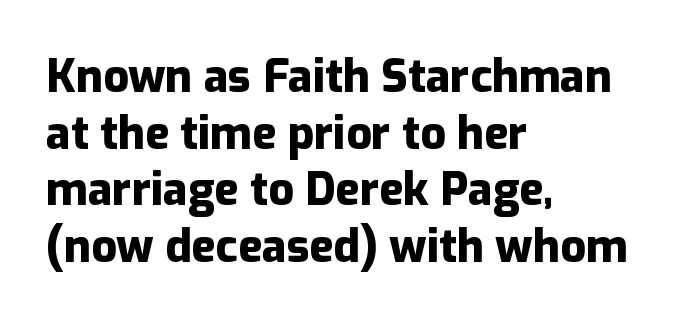
Q: Is the text bold? A: Yes.
Q: Is the text italic (slanted)? A: No, it is upright.
Q: Is the typeface a serif or a sans-serif typeface? A: Sans-serif.
Q: Is the text underlined? A: No.
Q: How is the paragraph aligned? A: Left-aligned.
Q: Is the spacing between letters normal or unusually wide? A: Normal.
Q: Is the spacing between lines tight, normal or loose? A: Normal.
Q: Width (condensed, normal, or wide)? A: Normal.
Q: Stroke contrast? A: Low.
Q: x-height? A: Medium.
Q: Monospaced? A: No.
